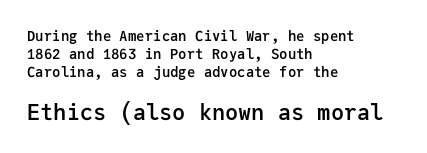
The letterforms sit shoulder to shoulder at normal distance. Descenders hang freely into open space. Leftover space on each line is placed entirely after the last word. This layout puts the modest block above and the oversized block below. Firm but not heavy-handed strokes: this text is semibold. Upright lettering throughout.
